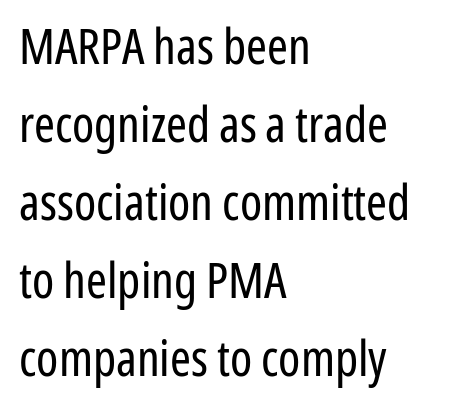
Q: Is the text bold? A: No.
Q: Is the text italic (slanted)? A: No, it is upright.
Q: Is the typeface a serif or a sans-serif typeface? A: Sans-serif.
Q: Is the text underlined? A: No.
Q: How is the paragraph aligned? A: Left-aligned.
Q: Is the spacing between letters normal or unusually wide? A: Normal.
Q: Is the spacing between lines tight, normal or loose? A: Normal.
Q: Width (condensed, normal, or wide)? A: Condensed.
Q: Stroke contrast? A: Low.
Q: x-height? A: Medium.
Q: Monospaced? A: No.
